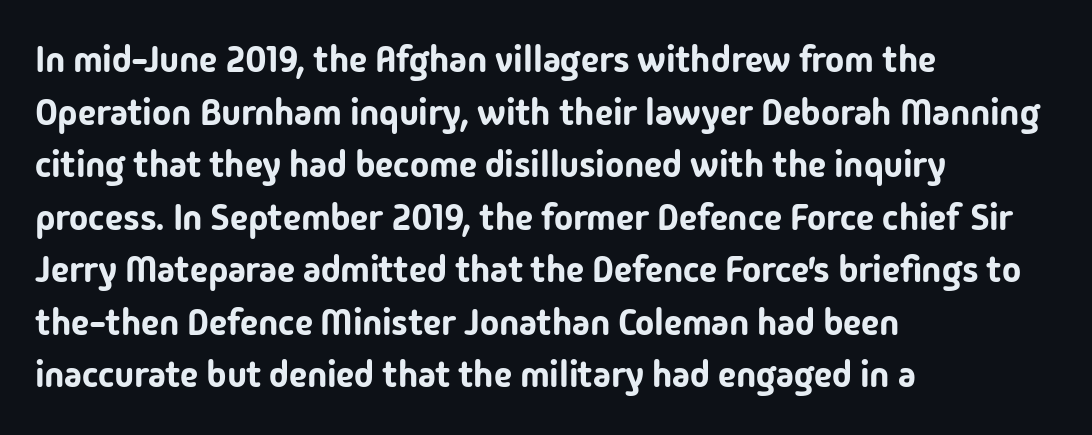
Q: Is the text italic (slanted)? A: No, it is upright.
Q: Is the typeface a serif or a sans-serif typeface? A: Sans-serif.
Q: Is the text underlined? A: No.
Q: How is the paragraph aligned? A: Left-aligned.
Q: Is the spacing between letters normal or unusually wide? A: Normal.
Q: Is the spacing between lines tight, normal or loose? A: Normal.
Q: Width (condensed, normal, or wide)? A: Normal.
Q: Stroke contrast? A: Low.
Q: x-height? A: Medium.
Q: Monospaced? A: No.
